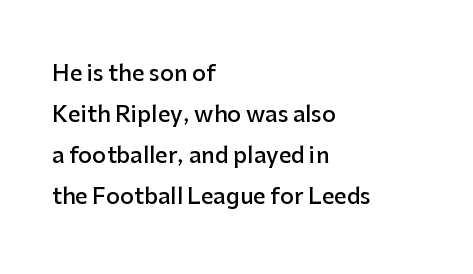
Q: Is the text bold? A: Semi-bold.
Q: Is the text italic (slanted)? A: No, it is upright.
Q: Is the text underlined? A: No.
Q: How is the paragraph aligned? A: Left-aligned.
Q: Is the spacing between letters normal or unusually wide? A: Normal.
